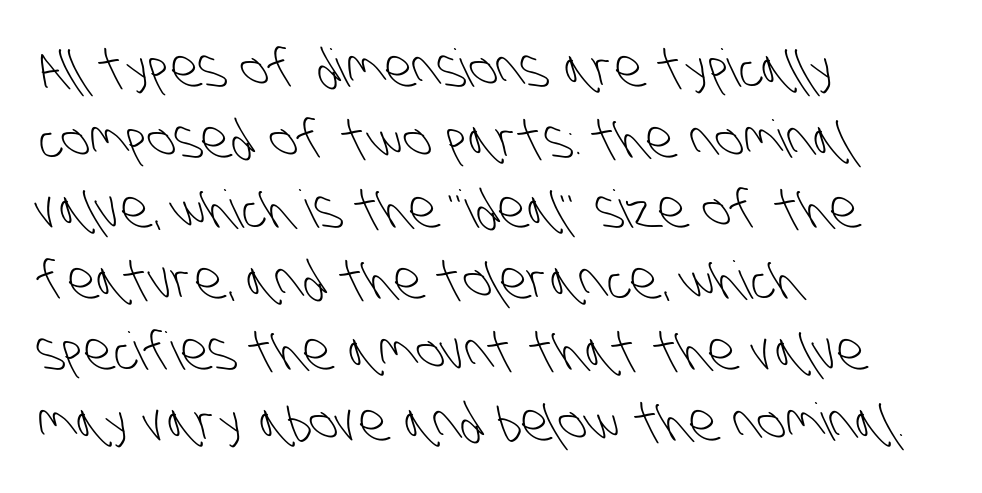
The image shows 52 px light, condensed sans-serif type; set left-aligned, normal line spacing (1.36x), normal letter spacing, not underlined; low stroke contrast and a large x-height.
